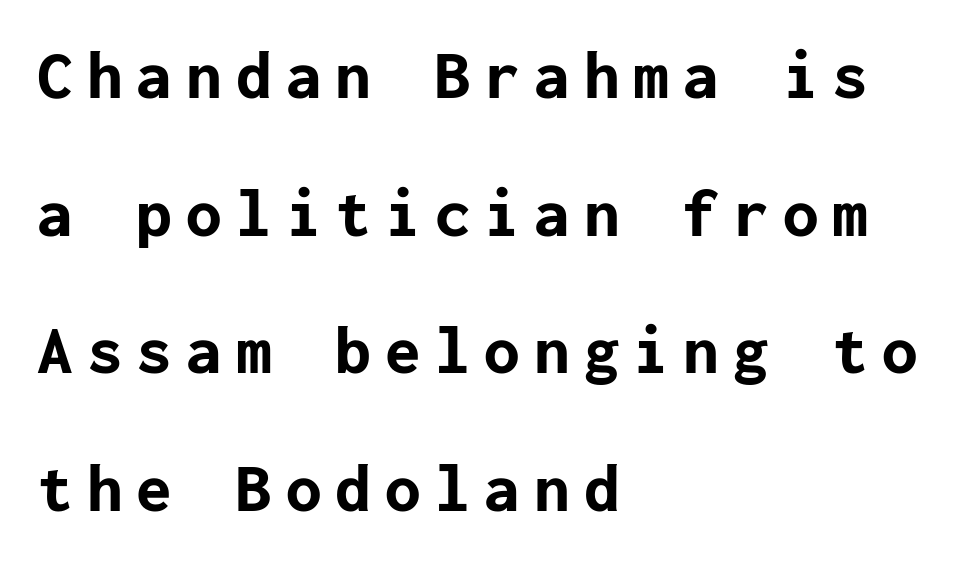
The rendering anchors every line to the left-hand side. Letterform terminals end flat and unadorned throughout the passage. The leading is generous, giving the passage an open texture. Beneath every word, the page is bare. The face used here has the dense, thick strokes of a bold.
